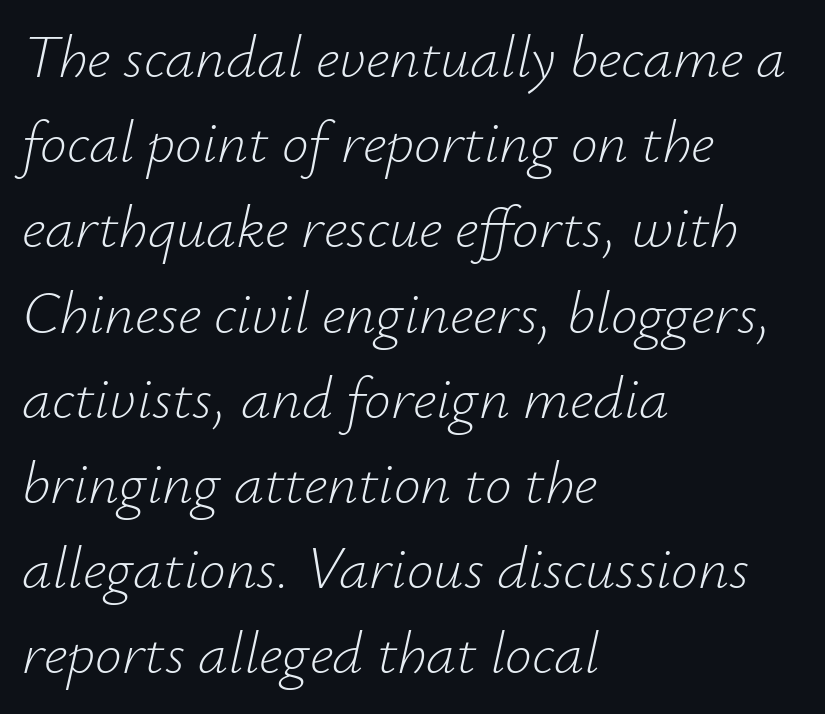
Anything drawn beneath the words? Only blank space. The rendering uses natural spacing where letterforms have individual widths. Is the type heavy? It reads as light-to-regular instead. A student would call this left alignment; a typographer would say flush left, rag right.
